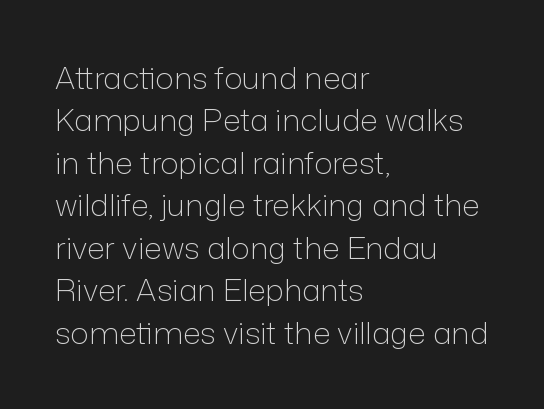
Q: Is the text bold? A: No.
Q: Is the text italic (slanted)? A: No, it is upright.
Q: Is the typeface a serif or a sans-serif typeface? A: Sans-serif.
Q: Is the text underlined? A: No.
Q: How is the paragraph aligned? A: Left-aligned.
Q: Is the spacing between letters normal or unusually wide? A: Normal.
Q: Is the spacing between lines tight, normal or loose? A: Normal.
Q: Width (condensed, normal, or wide)? A: Normal.
Q: Stroke contrast? A: Low.
Q: x-height? A: Medium.
Q: Monospaced? A: No.
